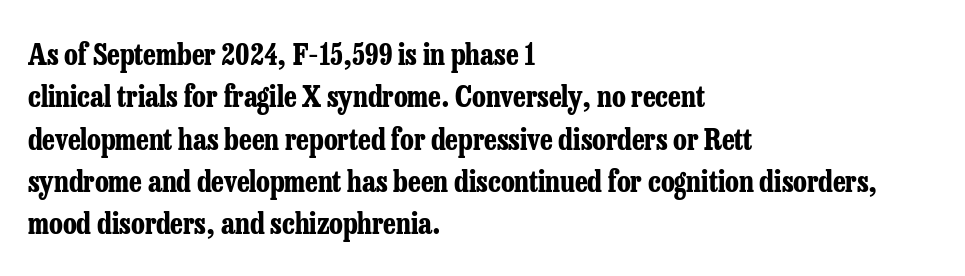
Q: Is the text bold? A: Yes.
Q: Is the text italic (slanted)? A: No, it is upright.
Q: Is the typeface a serif or a sans-serif typeface? A: Serif.
Q: Is the text underlined? A: No.
Q: How is the paragraph aligned? A: Left-aligned.
Q: Is the spacing between letters normal or unusually wide? A: Normal.
Q: Is the spacing between lines tight, normal or loose? A: Normal.
Q: Width (condensed, normal, or wide)? A: Condensed.
Q: Stroke contrast? A: Low.
Q: x-height? A: Medium.
Q: Monospaced? A: No.
